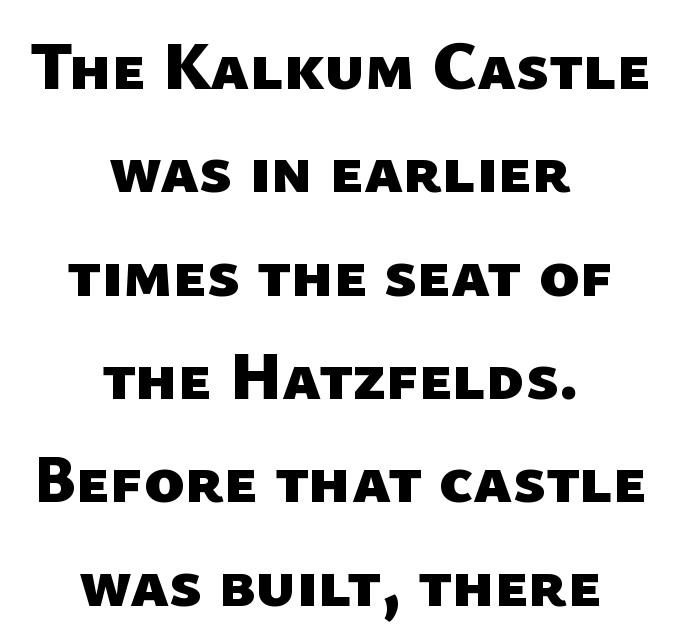
{"serif": "no", "bold": "yes", "weight": "heavy", "width": "normal", "stroke_contrast": "low", "x_height": "medium", "monospaced": "no", "underline": "no", "align": "center", "line_spacing": "normal", "line_spacing_ratio": 1.52, "letter_spacing": "normal", "letter_spacing_em": 0.0, "glyph_px": 68}
